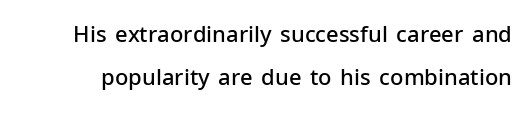
Has an underline been added? It has not. Bold? Not quite — semibold, heavier than regular but stopping short. Every character sits straight up, as roman type does. Compared with typical body copy, the letter spacing here is the same.
